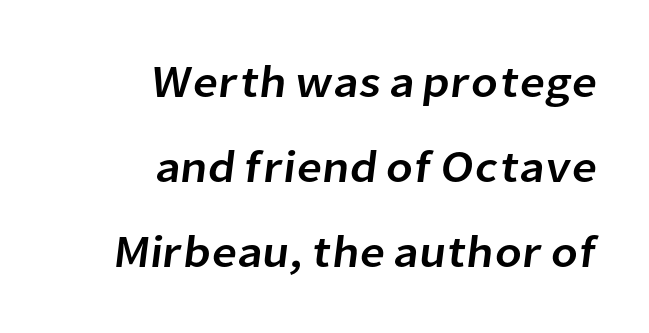
The image shows 45 px sans-serif type; set right-aligned, line spacing 1.89x, normal letter spacing, not underlined; low stroke contrast and a medium x-height.
